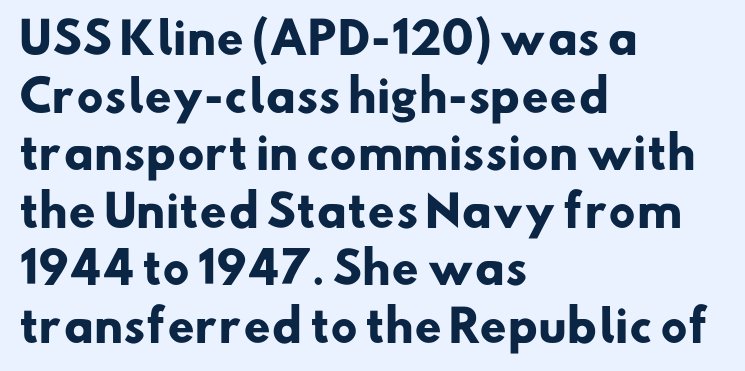
{"serif": "no", "bold": "yes", "weight": "heavy", "width": "normal", "stroke_contrast": "low", "x_height": "small", "monospaced": "no", "underline": "no", "align": "left", "line_spacing": "normal", "line_spacing_ratio": 1.34, "letter_spacing": "normal", "letter_spacing_em": 0.0, "glyph_px": 43}
